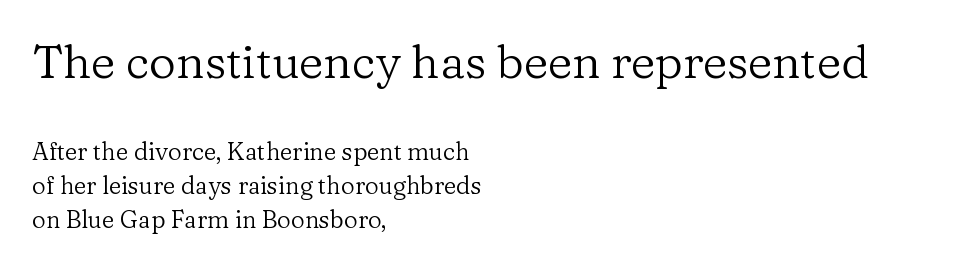
The image shows 47 px regular-weight serif type, upright; set left-aligned, normal line spacing (1.41x), normal letter spacing, not underlined; the first (top) block is 1.96x larger; low stroke contrast and a medium x-height.
